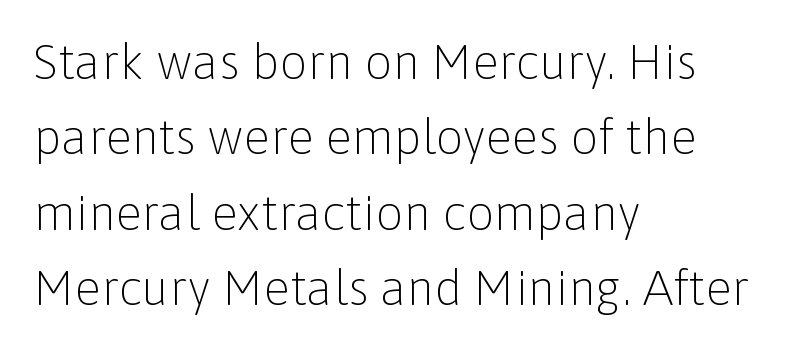
Q: Is the text bold? A: No.
Q: Is the text italic (slanted)? A: No, it is upright.
Q: Is the typeface a serif or a sans-serif typeface? A: Sans-serif.
Q: Is the text underlined? A: No.
Q: How is the paragraph aligned? A: Left-aligned.
Q: Is the spacing between letters normal or unusually wide? A: Normal.
Q: Is the spacing between lines tight, normal or loose? A: Normal.
Q: Width (condensed, normal, or wide)? A: Normal.
Q: Stroke contrast? A: Low.
Q: x-height? A: Medium.
Q: Monospaced? A: No.
